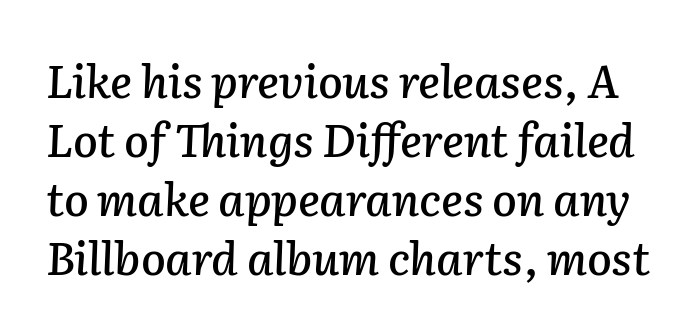
Q: Is the text italic (slanted)? A: Yes, it leans right by about 2 degrees.
Q: Is the text underlined? A: No.
Q: Is the spacing between letters normal or unusually wide? A: Normal.
Q: Is the spacing between lines tight, normal or loose? A: Normal.
Q: Width (condensed, normal, or wide)? A: Normal.
Q: Stroke contrast? A: Low.
Q: x-height? A: Medium.
Q: Monospaced? A: No.
